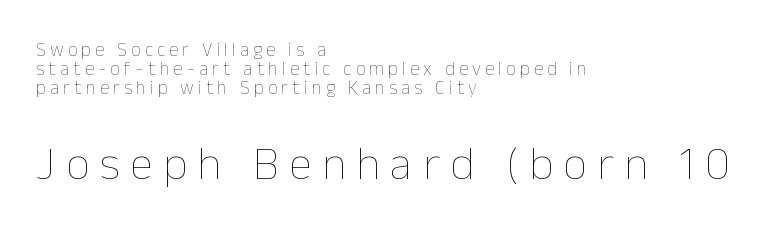
Q: Is the text bold? A: No.
Q: Is the text italic (slanted)? A: No, it is upright.
Q: Is the text underlined? A: No.
Q: How is the paragraph aligned? A: Left-aligned.
Q: Is the spacing between letters normal or unusually wide? A: Unusually wide.
Q: Is the spacing between lines tight, normal or loose? A: Tight.
Q: Which block of text is set in a larger size, the first (top) or the second (bottom)? A: The second (bottom) one.
Q: Width (condensed, normal, or wide)? A: Normal.
Q: Stroke contrast? A: Low.
Q: x-height? A: Medium.
Q: Monospaced? A: No.
